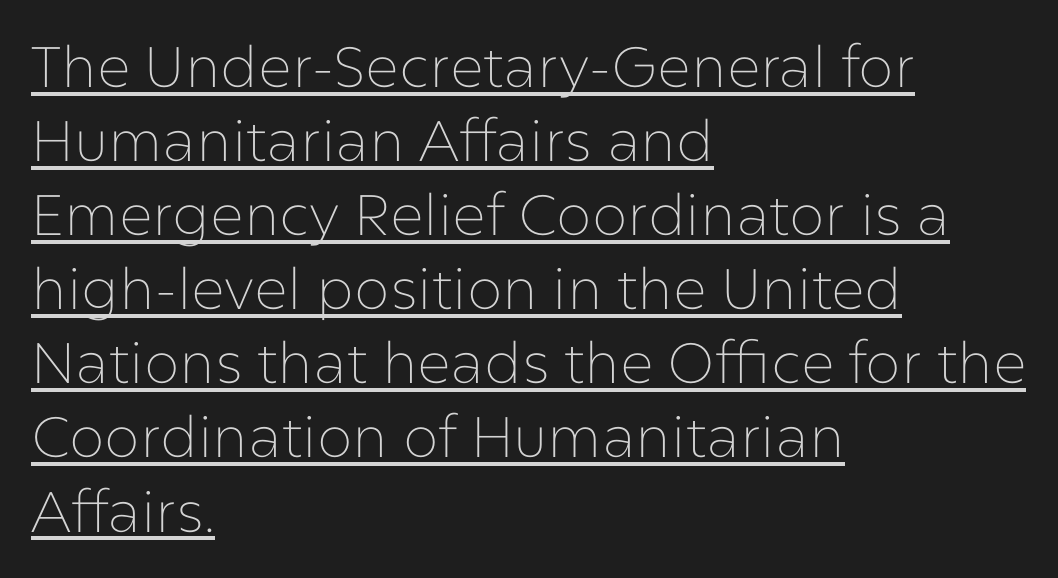
Q: Is the text bold? A: No.
Q: Is the text italic (slanted)? A: No, it is upright.
Q: Is the typeface a serif or a sans-serif typeface? A: Sans-serif.
Q: Is the text underlined? A: Yes.
Q: How is the paragraph aligned? A: Left-aligned.
Q: Is the spacing between letters normal or unusually wide? A: Normal.
Q: Is the spacing between lines tight, normal or loose? A: Normal.
Q: Width (condensed, normal, or wide)? A: Normal.
Q: Stroke contrast? A: Low.
Q: x-height? A: Medium.
Q: Monospaced? A: No.
